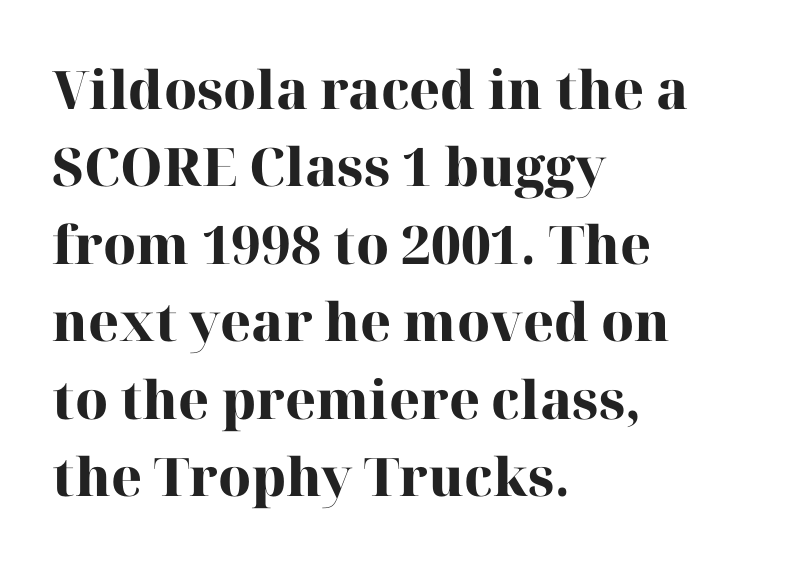
{"serif": "yes", "italic": "no", "bold": "yes", "weight": "heavy", "width": "normal", "stroke_contrast": "high", "x_height": "medium", "monospaced": "no", "underline": "no", "align": "left", "line_spacing": "normal", "line_spacing_ratio": 1.46, "letter_spacing": "normal", "letter_spacing_em": 0.0, "glyph_px": 53}
